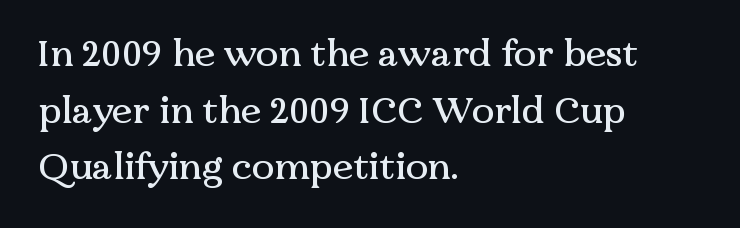
Q: Is the text italic (slanted)? A: No, it is upright.
Q: Is the typeface a serif or a sans-serif typeface? A: Serif.
Q: Is the text underlined? A: No.
Q: How is the paragraph aligned? A: Left-aligned.
Q: Is the spacing between letters normal or unusually wide? A: Normal.
Q: Is the spacing between lines tight, normal or loose? A: Normal.
Q: Width (condensed, normal, or wide)? A: Normal.
Q: Stroke contrast? A: Medium.
Q: x-height? A: Medium.
Q: Monospaced? A: No.
